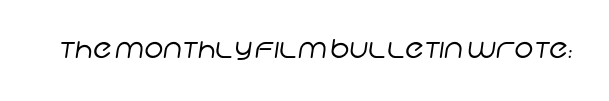
The image shows 26 px text type; set normal letter spacing, not underlined.
